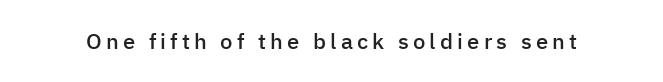
Ascenders rise straight up at ninety degrees. The specimen omits any rule beneath the text block's lines. Caption: semibold face, moderately heavy strokes.
